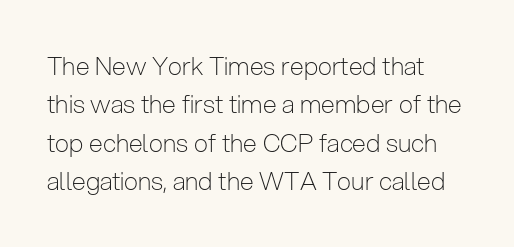
{"italic": "no", "bold": "no", "underline": "no", "align": "left", "line_spacing": "normal", "line_spacing_ratio": 1.54, "letter_spacing": "normal", "letter_spacing_em": 0.0, "glyph_px": 25}
